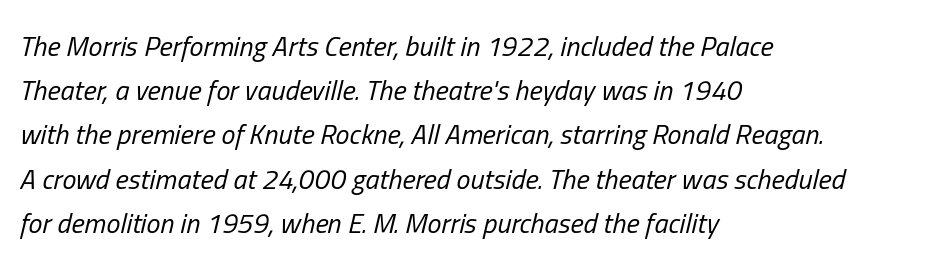
{"italic": "yes", "lean": "right", "slant_degrees": 13, "bold": "no", "weight": "regular", "width": "condensed", "stroke_contrast": "low", "x_height": "medium", "monospaced": "no", "underline": "no", "align": "left", "line_spacing": "normal", "line_spacing_ratio": 1.58, "letter_spacing": "normal", "letter_spacing_em": 0.0, "glyph_px": 28}
